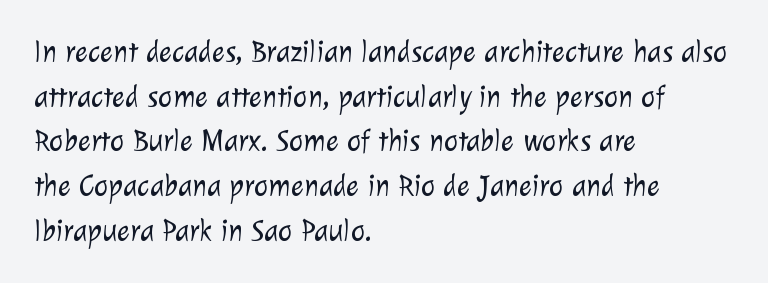
The image shows 30 px light sans-serif type; set left-aligned, normal line spacing (1.49x), normal letter spacing, not underlined; low stroke contrast and a medium x-height.
